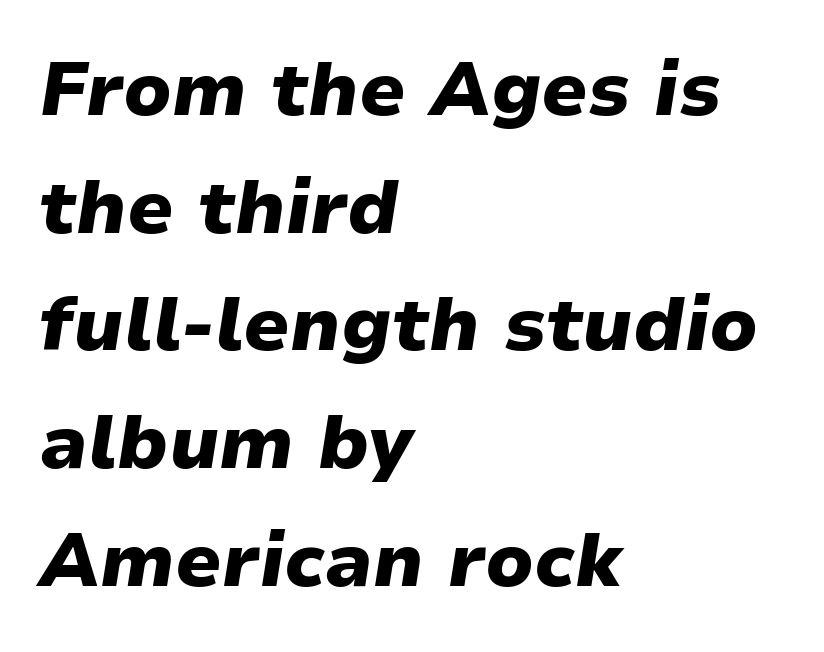
The image shows 75 px heavy type, italic (leaning right); set left-aligned, normal line spacing (1.57x), normal letter spacing, not underlined; low stroke contrast and a medium x-height.
